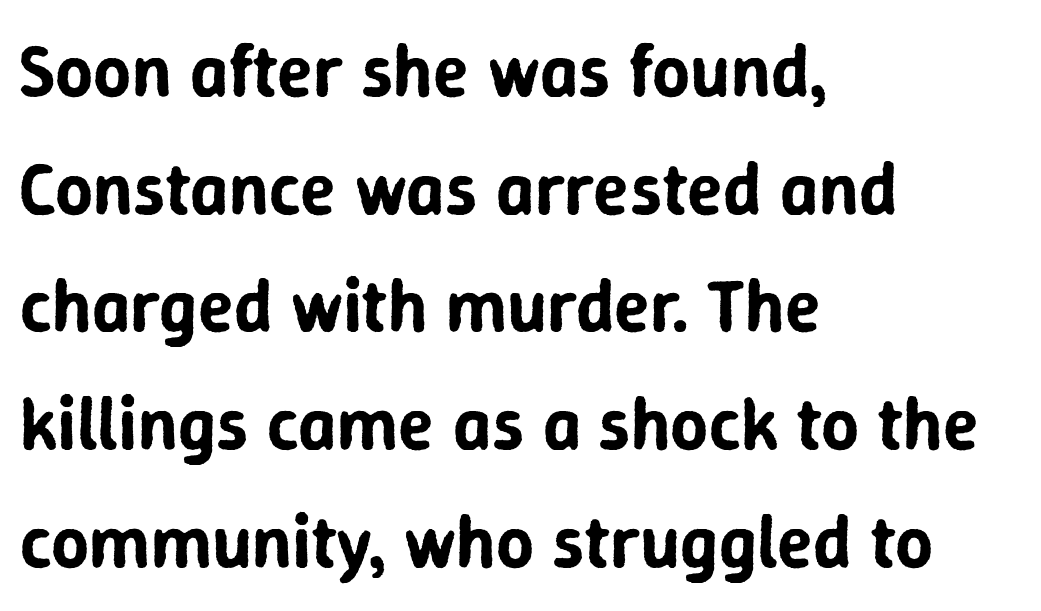
{"serif": "no", "italic": "no", "width": "normal", "stroke_contrast": "low", "x_height": "medium", "monospaced": "no", "underline": "no", "align": "left", "line_spacing": "normal", "line_spacing_ratio": 1.59, "letter_spacing": "normal", "letter_spacing_em": 0.0, "glyph_px": 74}
